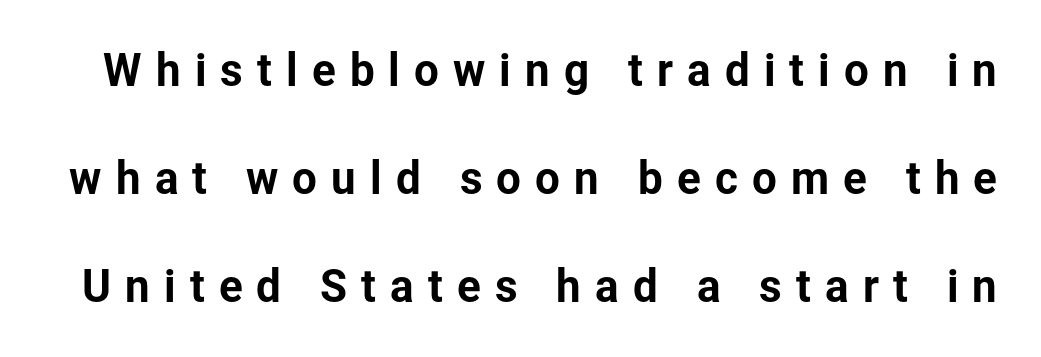
The image shows 44 px sans-serif type, upright; set loose line spacing (2.46x), unusually wide letter spacing (+0.32 em), not underlined; low stroke contrast and a medium x-height.
